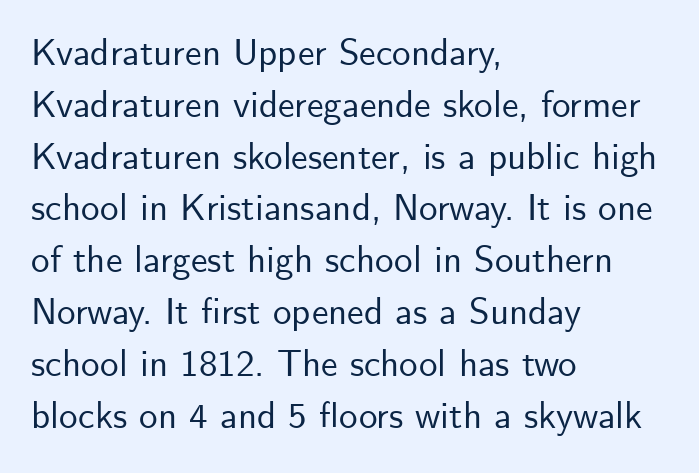
The image shows 37 px sans-serif type, upright; set left-aligned, normal line spacing (1.4x), normal letter spacing, not underlined; low stroke contrast and a small x-height.
